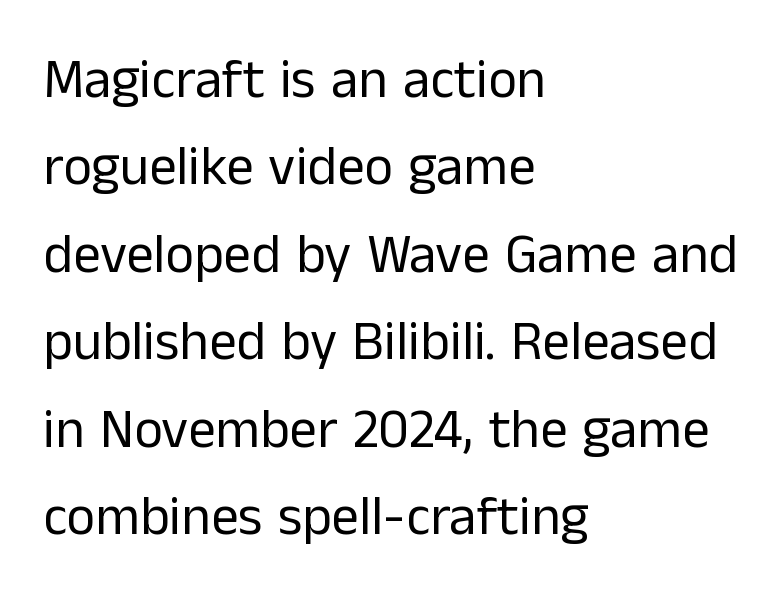
Q: Is the text bold? A: No.
Q: Is the text italic (slanted)? A: No, it is upright.
Q: Is the typeface a serif or a sans-serif typeface? A: Sans-serif.
Q: Is the text underlined? A: No.
Q: How is the paragraph aligned? A: Left-aligned.
Q: Is the spacing between letters normal or unusually wide? A: Normal.
Q: Is the spacing between lines tight, normal or loose? A: Normal.
Q: Width (condensed, normal, or wide)? A: Normal.
Q: Stroke contrast? A: Low.
Q: x-height? A: Medium.
Q: Monospaced? A: No.
